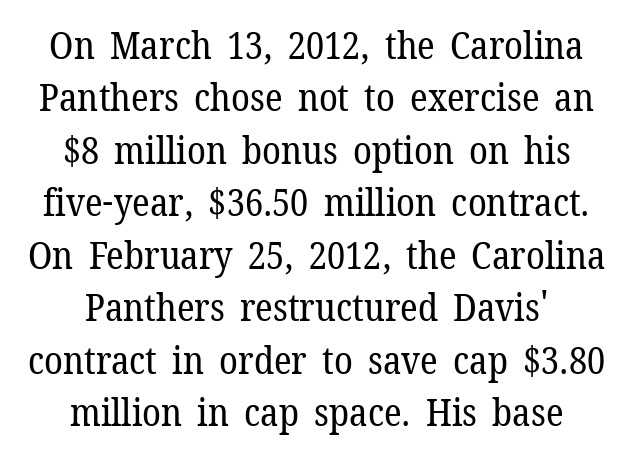
{"serif": "yes", "italic": "no", "bold": "no", "weight": "regular", "width": "normal", "stroke_contrast": "low", "x_height": "medium", "monospaced": "no", "underline": "no", "align": "center", "line_spacing": "normal", "line_spacing_ratio": 1.38, "letter_spacing": "normal", "letter_spacing_em": 0.0, "glyph_px": 38}
